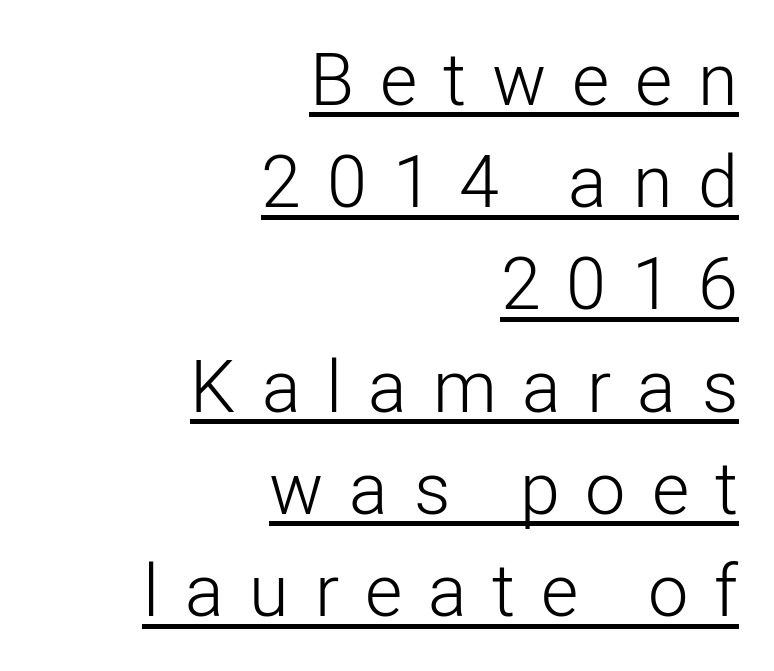
{"serif": "no", "italic": "no", "bold": "no", "weight": "light", "width": "normal", "stroke_contrast": "low", "x_height": "medium", "monospaced": "no", "underline": "yes", "align": "right", "line_spacing": "normal", "line_spacing_ratio": 1.42, "letter_spacing": "wide", "letter_spacing_em": 0.36, "glyph_px": 72}
